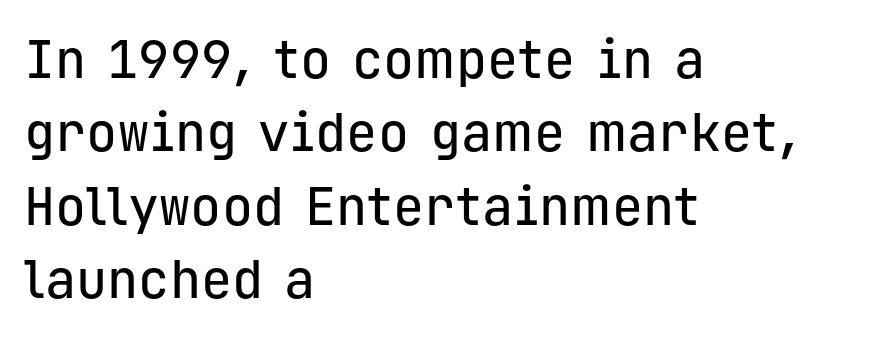
Q: Is the text italic (slanted)? A: No, it is upright.
Q: Is the typeface a serif or a sans-serif typeface? A: Sans-serif.
Q: Is the text underlined? A: No.
Q: How is the paragraph aligned? A: Left-aligned.
Q: Is the spacing between letters normal or unusually wide? A: Normal.
Q: Is the spacing between lines tight, normal or loose? A: Normal.
Q: Width (condensed, normal, or wide)? A: Normal.
Q: Stroke contrast? A: Low.
Q: x-height? A: Medium.
Q: Monospaced? A: Yes.
